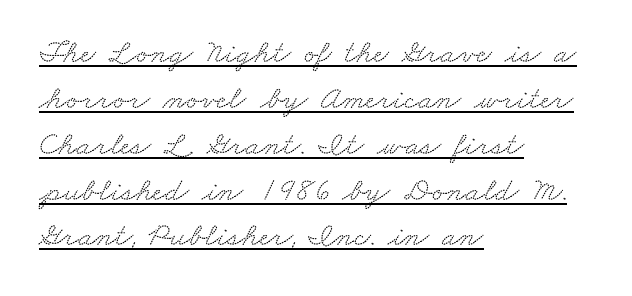
The image shows 33 px wide serif type; set left-aligned, normal line spacing (1.39x), normal letter spacing, underlined; low stroke contrast and a small x-height.
